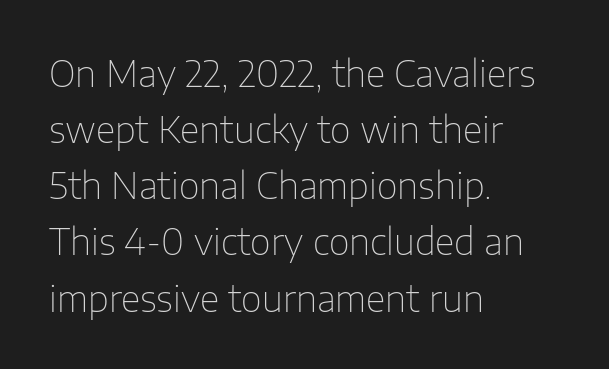
Q: Is the text bold? A: No.
Q: Is the text italic (slanted)? A: No, it is upright.
Q: Is the typeface a serif or a sans-serif typeface? A: Sans-serif.
Q: Is the text underlined? A: No.
Q: How is the paragraph aligned? A: Left-aligned.
Q: Is the spacing between letters normal or unusually wide? A: Normal.
Q: Is the spacing between lines tight, normal or loose? A: Normal.
Q: Width (condensed, normal, or wide)? A: Normal.
Q: Stroke contrast? A: Low.
Q: x-height? A: Medium.
Q: Monospaced? A: No.
